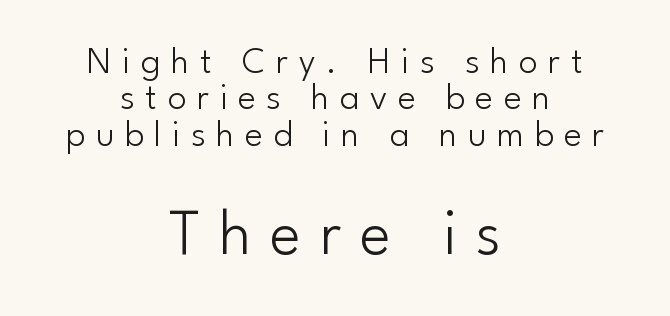
Spacing verdict: proportional, widths tailored to each character. Every row of glyphs is offset so its center matches the block's center. Stems and bowls with no extra thickness — not bold. Interline gaps are noticeably narrow in this sample.
